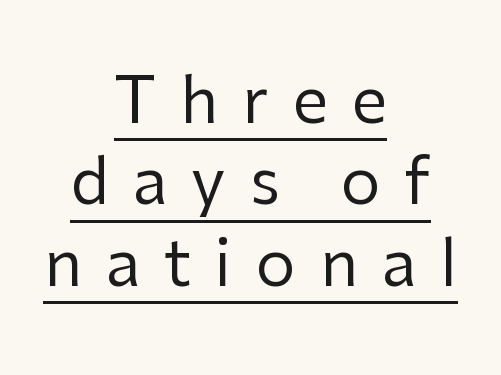
Beneath each row of characters lies a ruled line. Each letter keeps its own natural width here, so spacing adapts to shape. Examine the stroke ends and you'll find no serifs. Line starts and ends both wander, symmetrically.
